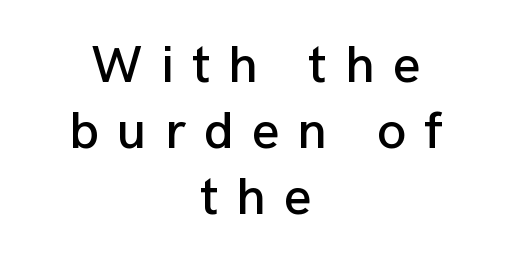
The passage shown stacks its lines at a standard gap. Beneath every word, the page is bare. The face used here is rendered with a markedly widened letterfit. Quick note: not italic, upright. Reading down the block, each line starts at a different indent, mirrored at its end. Looks like regular typesetting: each glyph gets only the width it needs.
